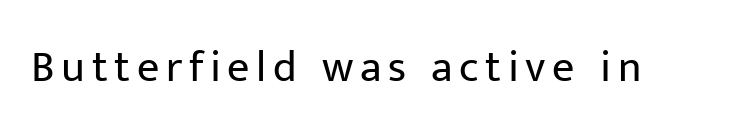
Q: Is the text bold? A: No.
Q: Is the text italic (slanted)? A: No, it is upright.
Q: Is the typeface a serif or a sans-serif typeface? A: Sans-serif.
Q: Is the text underlined? A: No.
Q: Width (condensed, normal, or wide)? A: Normal.
Q: Stroke contrast? A: Low.
Q: x-height? A: Medium.
Q: Monospaced? A: No.
